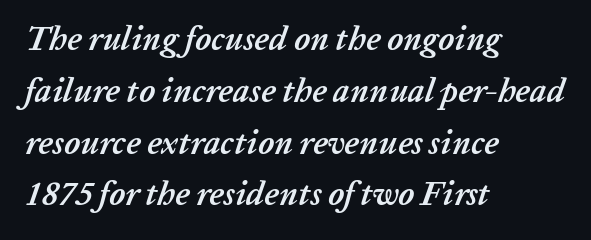
{"italic": "yes", "lean": "right", "slant_degrees": 20, "bold": "yes", "weight": "semibold", "width": "normal", "stroke_contrast": "low", "x_height": "medium", "monospaced": "no", "underline": "no", "align": "left", "line_spacing": "normal", "line_spacing_ratio": 1.57, "letter_spacing": "normal", "letter_spacing_em": 0.0, "glyph_px": 33}
